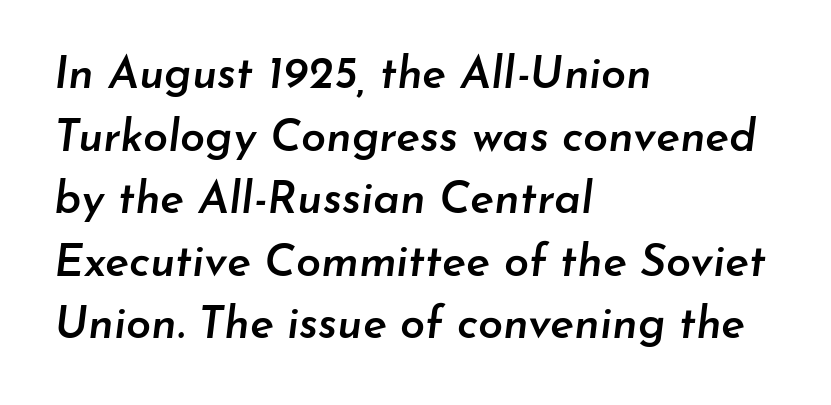
The letters sit at their default tracking, neither squeezed nor spread. The letters are slanted; this is an italic face. Quick note: interline space is typical. A clean baseline with only descenders dipping below it.
